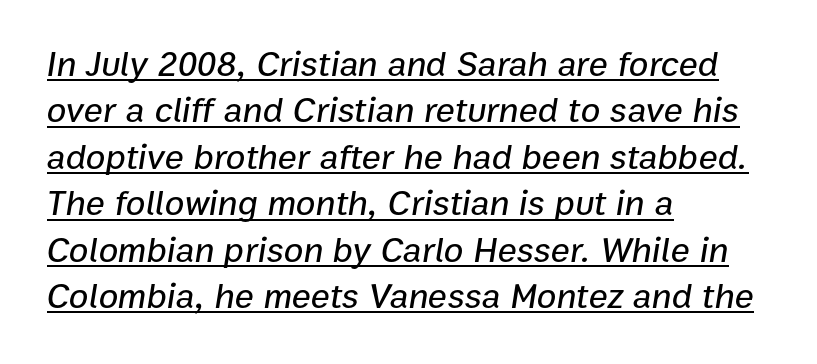
This is underlined copy, the kind a proofreader might mark for attention. Think of a printed novel: that variable character pitch is what you see here. The typography opts for an oblique posture over an upright one. Notice how descenders clear the ascenders below comfortably — that's standard leading. Here the glyphs are tracked normally, forming tight word shapes. Casual observation: everything's shoved over to the left.
